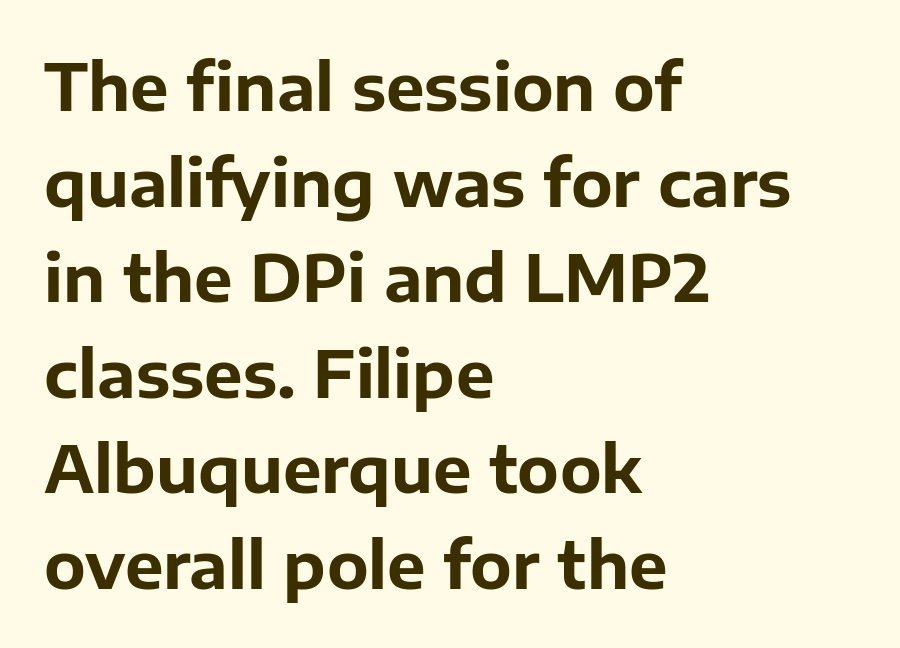
Honestly, there is no underline to notice here at all. Interline gaps are of average width in this sample. Students, this is bold: see how much ink each stroke carries. There is no visible air inserted between adjacent glyphs.
